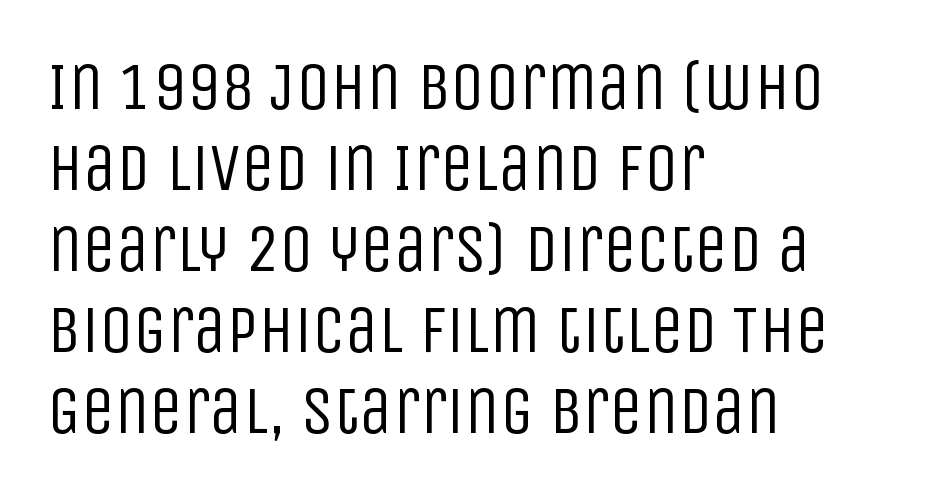
The image shows 67 px regular-weight, condensed sans-serif type, upright; set left-aligned, line spacing 1.21x, normal letter spacing, not underlined; low stroke contrast and a large x-height.
